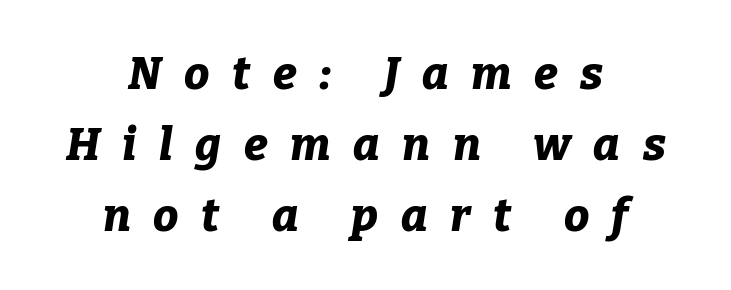
The image shows 45 px bold type, italic (leaning right); set centered, normal line spacing (1.58x), unusually wide letter spacing (+0.5 em), not underlined; low stroke contrast and a medium x-height.
